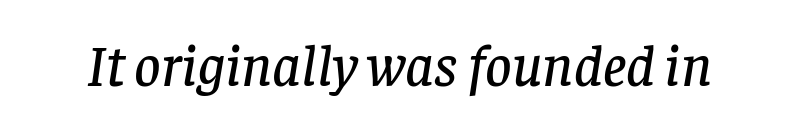
Descenders are the only things crossing below the line. No extra tracking has been applied to these lines. Looking at the ascenders, they clearly lean. The face used here is seriffed, in the tradition of book romans. These lines are rendered in a variable-pitch font.
